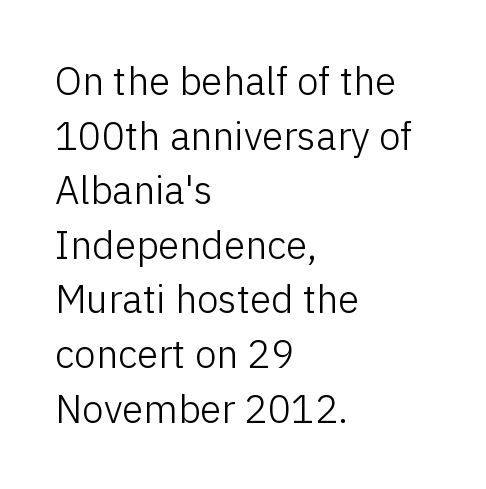
{"serif": "no", "italic": "no", "bold": "no", "weight": "light", "width": "normal", "stroke_contrast": "low", "x_height": "medium", "monospaced": "no", "underline": "no", "align": "left", "line_spacing": "normal", "line_spacing_ratio": 1.4, "letter_spacing": "normal", "letter_spacing_em": 0.0, "glyph_px": 39}
